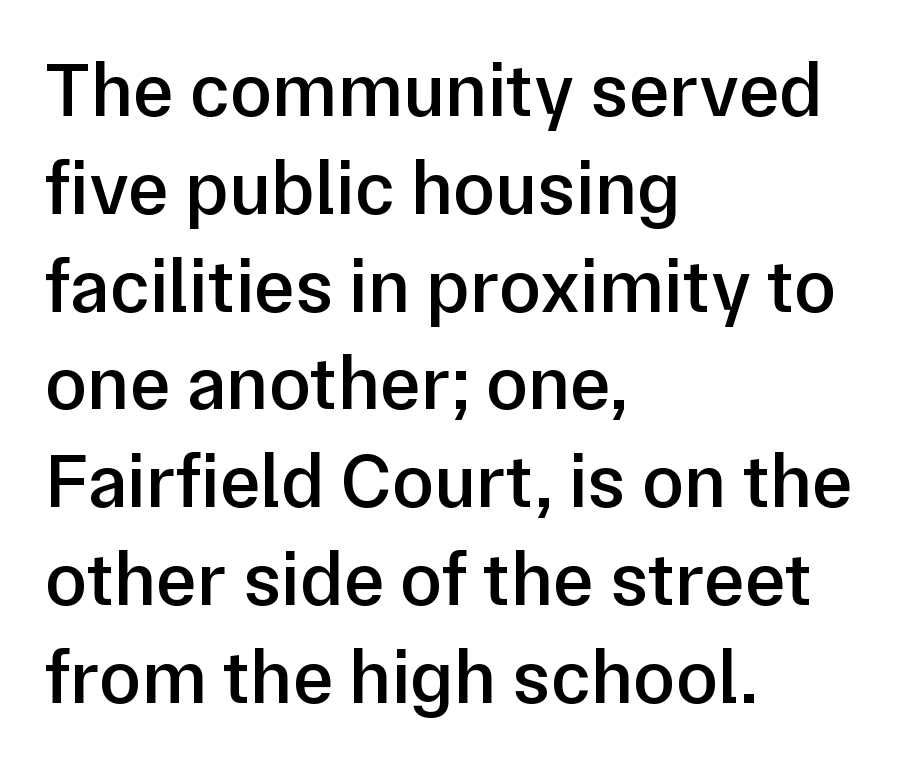
Caption: multi-line text, flush left, ragged right. These lines are rendered in a variable-pitch font. Letters rest on an invisible, unmarked baseline. A roman cut, with each character standing at attention. One glance says typical: line gaps are just what's usual.
